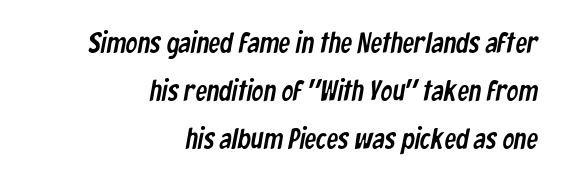
The image shows 29 px condensed sans-serif type; set right-aligned, normal line spacing (1.65x), normal letter spacing, not underlined; low stroke contrast and a medium x-height.
